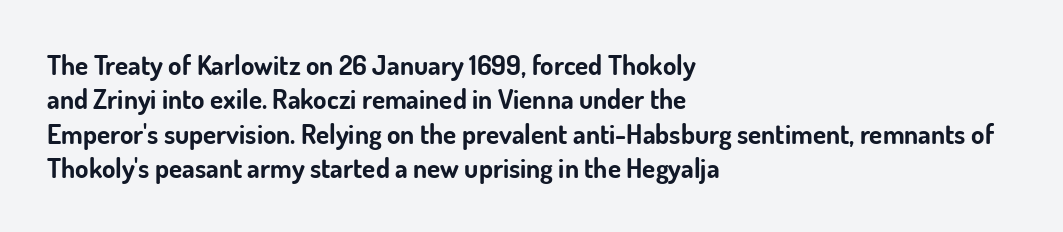
Q: Is the text bold? A: Yes.
Q: Is the text italic (slanted)? A: No, it is upright.
Q: Is the text underlined? A: No.
Q: How is the paragraph aligned? A: Left-aligned.
Q: Is the spacing between letters normal or unusually wide? A: Normal.
Q: Is the spacing between lines tight, normal or loose? A: Normal.
